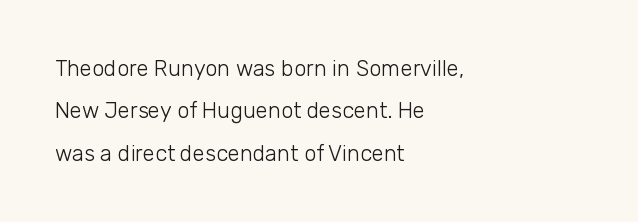
The image shows 22 px text type, upright; set left-aligned, loose line spacing (1.93x), normal letter spacing, not underlined.
